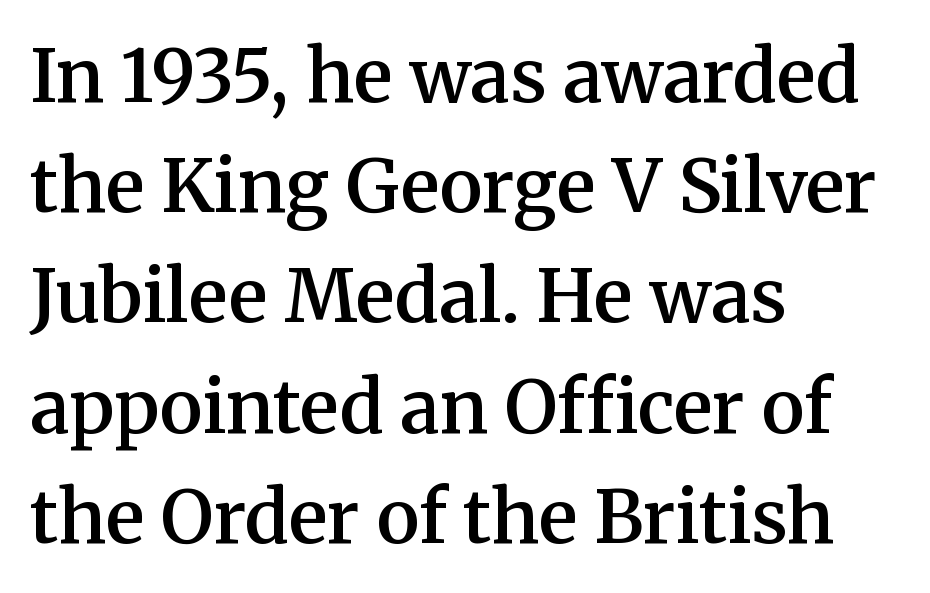
The image shows 73 px semibold serif type, upright; set left-aligned, normal line spacing (1.51x), normal letter spacing, not underlined; medium stroke contrast and a medium x-height.
